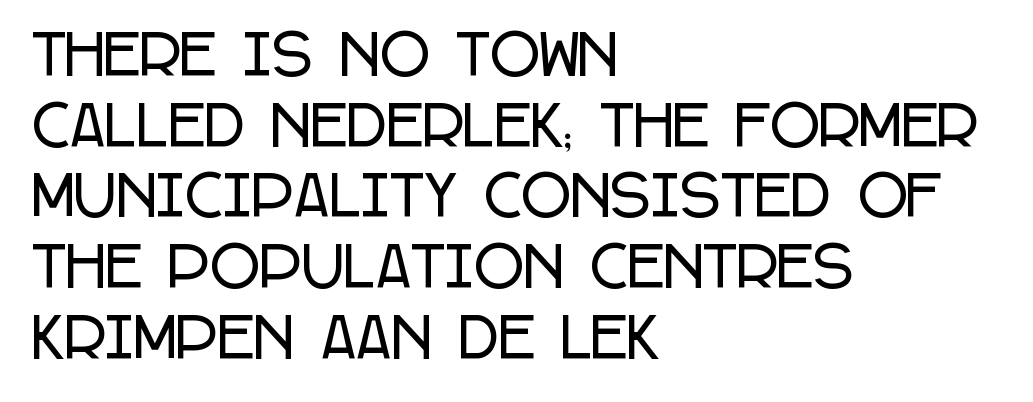
{"serif": "no", "italic": "no", "width": "condensed", "stroke_contrast": "low", "x_height": "large", "monospaced": "no", "underline": "no", "align": "left", "line_spacing": "normal", "line_spacing_ratio": 1.31, "letter_spacing": "normal", "letter_spacing_em": 0.0, "glyph_px": 54}
